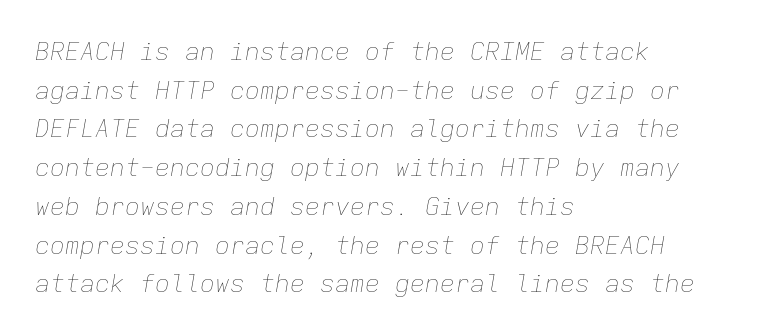
Notice how the stems are inclined rather than vertical — that's the hallmark of italics. Whoever set this chose a conventional vertical rhythm. All the whitespace from short lines collects on the right. In terms of letterspacing, this is plain default setting. Honestly, there is no underline to notice here at all. Stroke mass is kept to a normal reading level or below.
